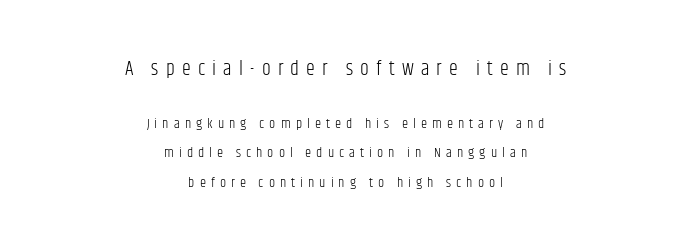
{"italic": "no", "bold": "no", "underline": "no", "align": "center", "line_spacing": "loose", "line_spacing_ratio": 2.13, "letter_spacing": "wide", "letter_spacing_em": 0.36, "larger_block": "first", "size_ratio": 1.43, "glyph_px": 20}
